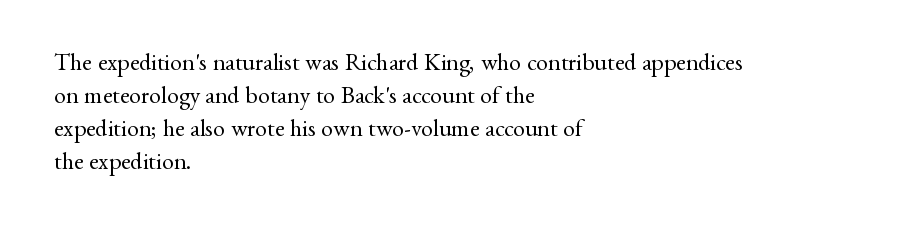
Q: Is the text bold? A: No.
Q: Is the text italic (slanted)? A: No, it is upright.
Q: Is the text underlined? A: No.
Q: How is the paragraph aligned? A: Left-aligned.
Q: Is the spacing between letters normal or unusually wide? A: Normal.
Q: Is the spacing between lines tight, normal or loose? A: Normal.
